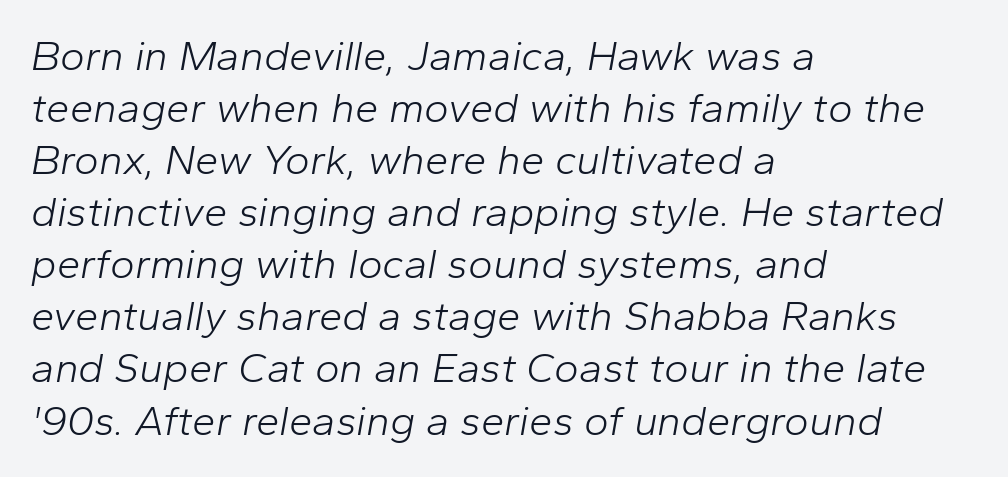
The image shows 42 px light type, italic (leaning right); set left-aligned, line spacing 1.24x, normal letter spacing, not underlined; low stroke contrast and a medium x-height.
